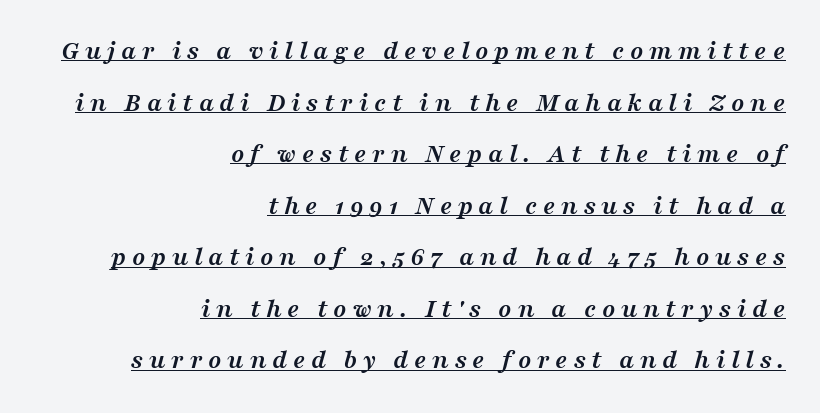
The image shows 27 px bold type, italic (leaning right); set right-aligned, loose line spacing (1.91x), unusually wide letter spacing (+0.21 em), underlined.
